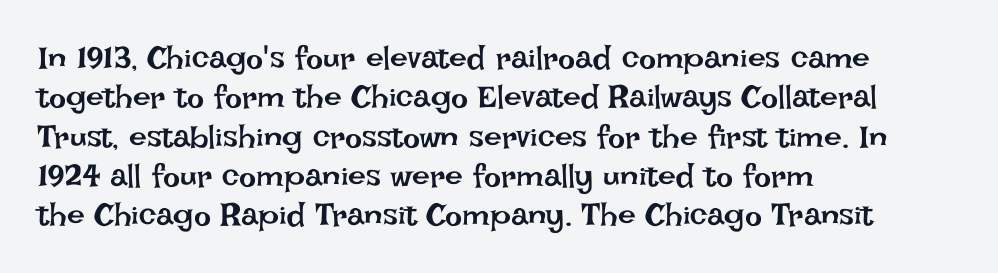
Q: Is the text bold? A: No.
Q: Is the text italic (slanted)? A: No, it is upright.
Q: Is the text underlined? A: No.
Q: How is the paragraph aligned? A: Left-aligned.
Q: Is the spacing between letters normal or unusually wide? A: Normal.
Q: Width (condensed, normal, or wide)? A: Normal.
Q: Stroke contrast? A: Low.
Q: x-height? A: Large.
Q: Monospaced? A: No.
